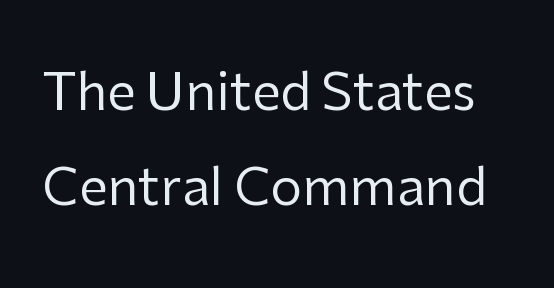
The image shows 51 px regular-weight sans-serif type, upright; set line spacing 1.87x, normal letter spacing, not underlined; low stroke contrast and a medium x-height.
